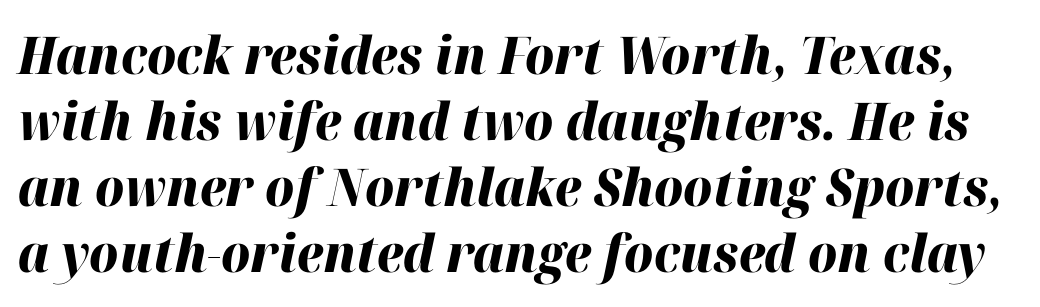
A normal amount of white space separates one row of letters from the next. Every letter is thick-stroked: bold, no question. Anything drawn beneath the words? Only blank space. Each letter keeps its own natural width here, so spacing adapts to shape.
